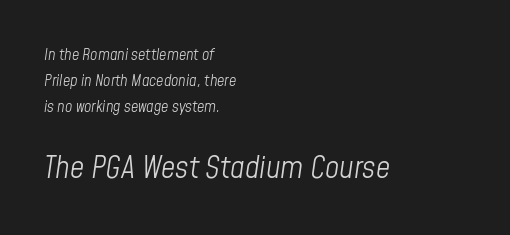
{"italic": "yes", "lean": "right", "slant_degrees": 8, "bold": "no", "weight": "light", "width": "condensed", "stroke_contrast": "low", "x_height": "medium", "monospaced": "no", "underline": "no", "align": "left", "line_spacing": "normal", "line_spacing_ratio": 1.62, "letter_spacing": "normal", "letter_spacing_em": 0.0, "larger_block": "second", "size_ratio": 1.94, "glyph_px": 31}
